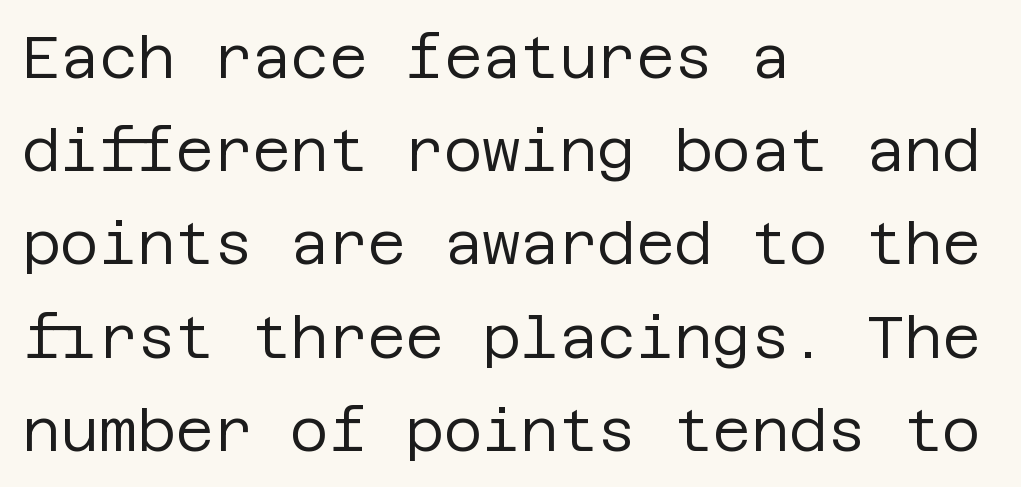
To sum up the face: it is a sans, with no serifs. This is not heavy type; no bold has been used. Ordinary non-slanted type is in use. Each row of text sits above clean, open space. Interline gaps are of average width in this sample. Inter-character spacing is left at the font's built-in metrics.
